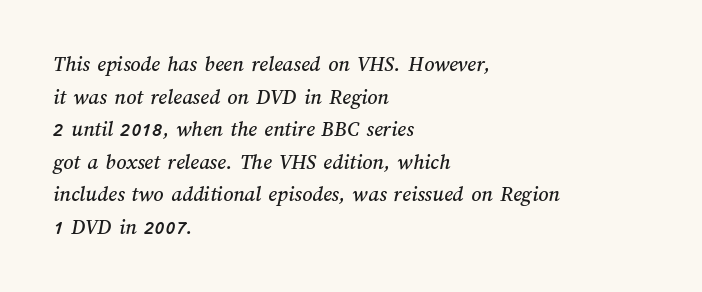
{"underline": "no", "align": "left", "line_spacing": "normal", "line_spacing_ratio": 1.48, "letter_spacing": "normal", "letter_spacing_em": 0.0, "glyph_px": 22}
